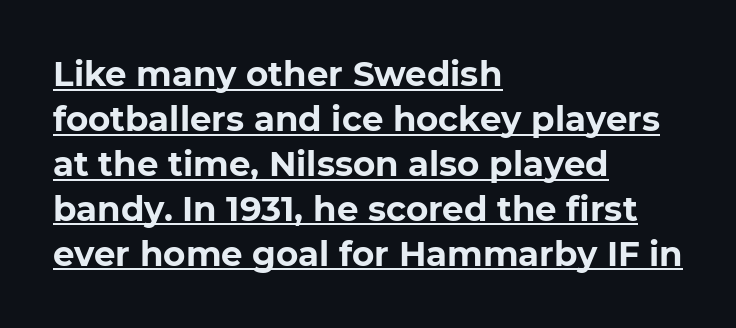
Q: Is the text bold? A: Yes.
Q: Is the text italic (slanted)? A: No, it is upright.
Q: Is the typeface a serif or a sans-serif typeface? A: Sans-serif.
Q: Is the text underlined? A: Yes.
Q: How is the paragraph aligned? A: Left-aligned.
Q: Is the spacing between letters normal or unusually wide? A: Normal.
Q: Is the spacing between lines tight, normal or loose? A: Normal.
Q: Width (condensed, normal, or wide)? A: Normal.
Q: Stroke contrast? A: Low.
Q: x-height? A: Medium.
Q: Monospaced? A: No.
